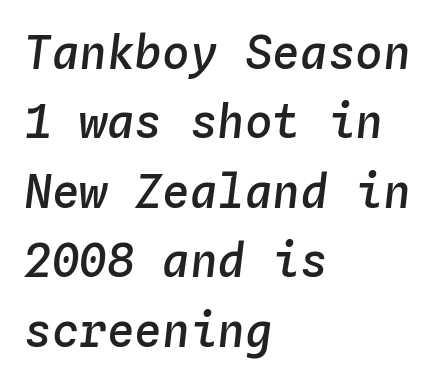
Q: Is the text bold? A: Semi-bold.
Q: Is the text italic (slanted)? A: Yes, it leans right by about 4 degrees.
Q: Is the text underlined? A: No.
Q: How is the paragraph aligned? A: Left-aligned.
Q: Is the spacing between letters normal or unusually wide? A: Normal.
Q: Is the spacing between lines tight, normal or loose? A: Normal.
Q: Width (condensed, normal, or wide)? A: Normal.
Q: Stroke contrast? A: Low.
Q: x-height? A: Medium.
Q: Monospaced? A: Yes.
